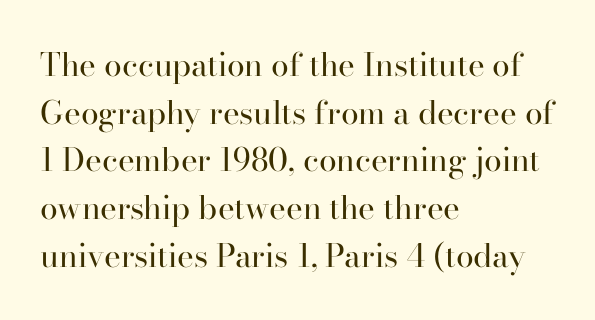
{"serif": "yes", "italic": "no", "bold": "no", "weight": "regular", "width": "normal", "stroke_contrast": "high", "x_height": "small", "monospaced": "no", "underline": "no", "align": "left", "line_spacing": "normal", "line_spacing_ratio": 1.49, "letter_spacing": "normal", "letter_spacing_em": 0.0, "glyph_px": 32}
